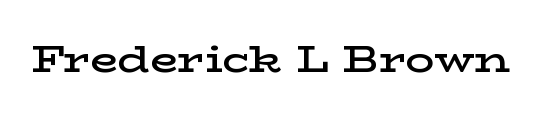
The image shows 36 px semibold, wide serif type, upright; set normal letter spacing, not underlined; low stroke contrast and a medium x-height.
